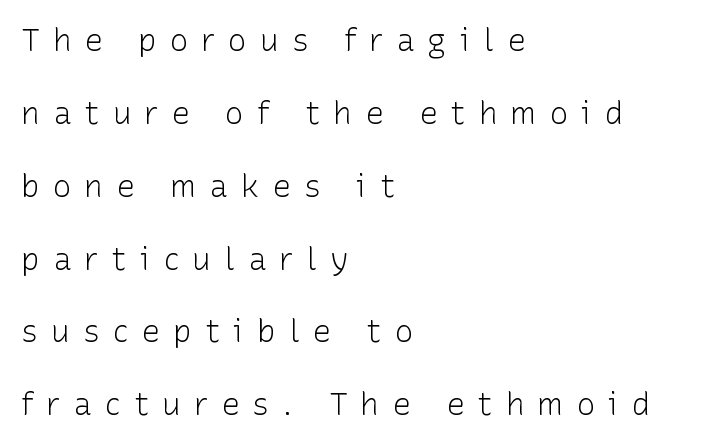
Q: Is the text bold? A: No.
Q: Is the text italic (slanted)? A: No, it is upright.
Q: Is the typeface a serif or a sans-serif typeface? A: Sans-serif.
Q: Is the text underlined? A: No.
Q: How is the paragraph aligned? A: Left-aligned.
Q: Is the spacing between letters normal or unusually wide? A: Unusually wide.
Q: Is the spacing between lines tight, normal or loose? A: Loose.
Q: Width (condensed, normal, or wide)? A: Normal.
Q: Stroke contrast? A: Low.
Q: x-height? A: Medium.
Q: Monospaced? A: No.
